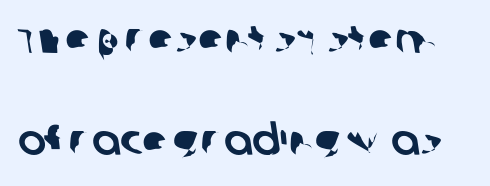
The image shows 42 px sans-serif type; set loose line spacing (2.43x), normal letter spacing, not underlined; low stroke contrast and a large x-height.
